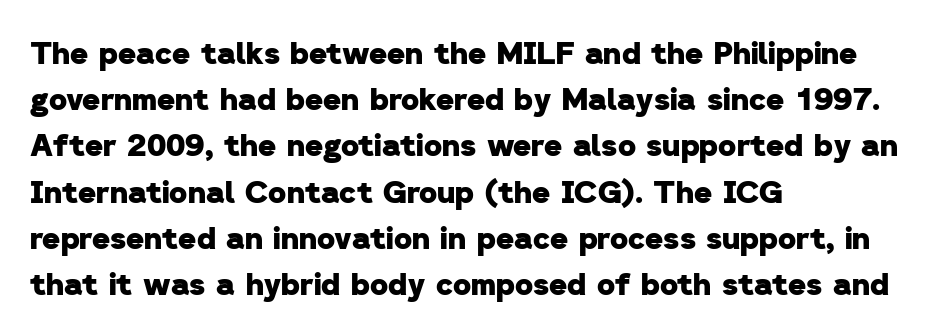
{"serif": "no", "bold": "yes", "weight": "heavy", "width": "normal", "stroke_contrast": "low", "x_height": "medium", "monospaced": "no", "underline": "no", "align": "left", "line_spacing": "normal", "line_spacing_ratio": 1.49, "letter_spacing": "normal", "letter_spacing_em": 0.0, "glyph_px": 31}
